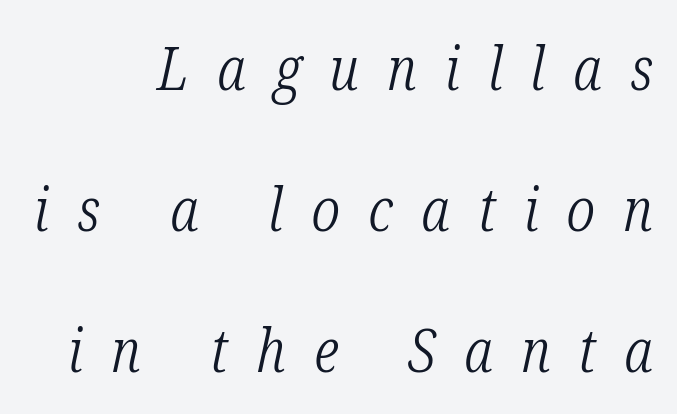
The image shows 61 px light, condensed serif type, italic (leaning right); set right-aligned, loose line spacing (2.31x), unusually wide letter spacing (+0.46 em), not underlined; low stroke contrast and a medium x-height.
